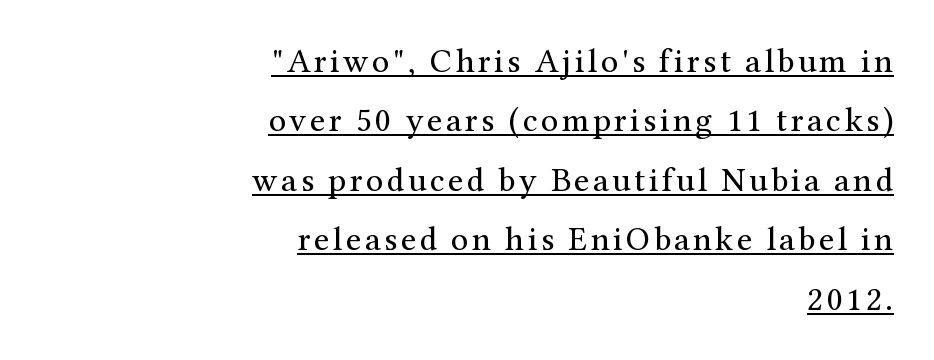
The rendering shows small feet on the letterforms — a serif design. This sample uses an upright cut, with every glyph sitting square on the baseline. A typesetter would call this proportional, since set widths differ per character. The typesetting does not lean heavy: it is not bold.
